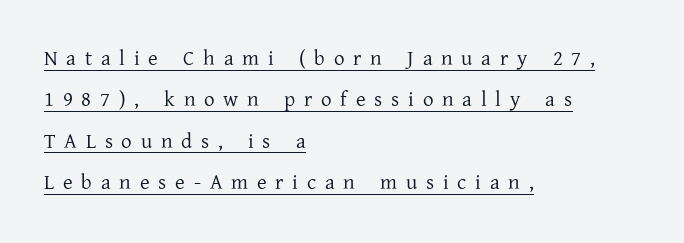
Q: Is the text bold? A: No.
Q: Is the text italic (slanted)? A: No, it is upright.
Q: Is the text underlined? A: Yes.
Q: How is the paragraph aligned? A: Left-aligned.
Q: Is the spacing between letters normal or unusually wide? A: Unusually wide.
Q: Is the spacing between lines tight, normal or loose? A: Loose.
